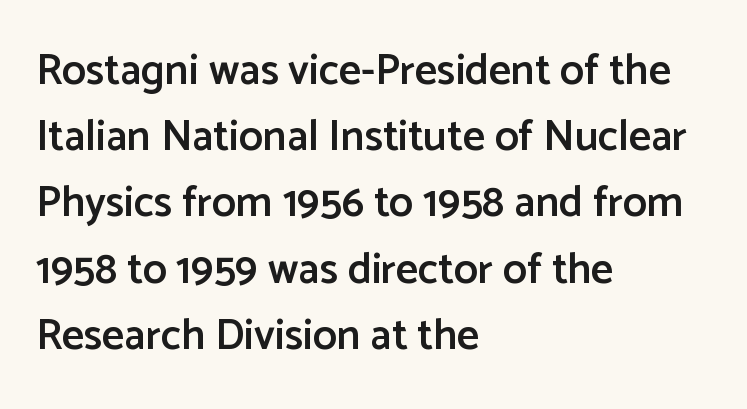
{"serif": "no", "italic": "no", "bold": "semi", "weight": "semibold", "width": "normal", "stroke_contrast": "low", "x_height": "medium", "monospaced": "no", "underline": "no", "align": "left", "line_spacing": "normal", "line_spacing_ratio": 1.54, "letter_spacing": "normal", "letter_spacing_em": 0.0, "glyph_px": 43}
